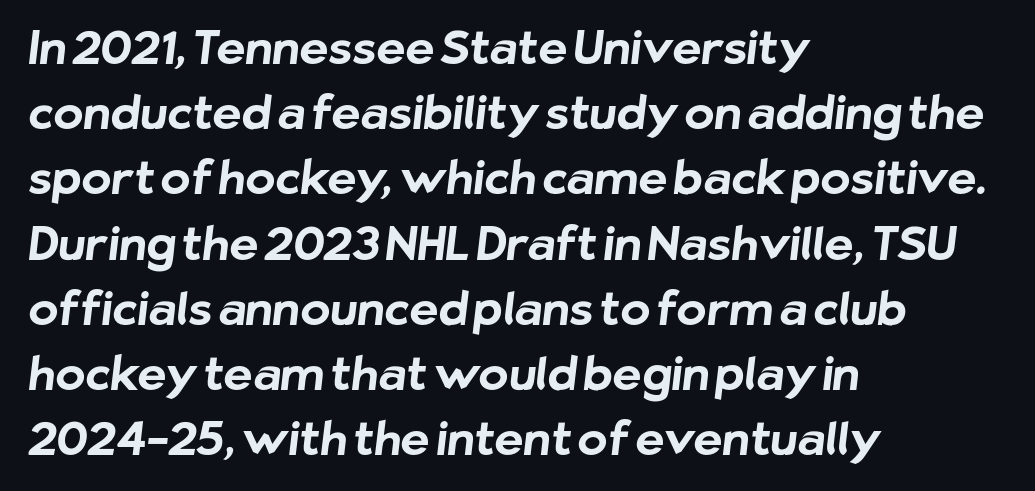
The image shows 45 px bold sans-serif type; set left-aligned, normal line spacing (1.45x), normal letter spacing, not underlined; low stroke contrast and a medium x-height.
